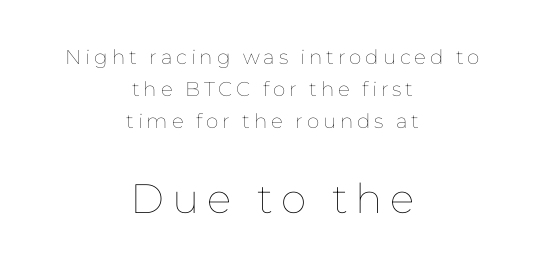
Do the letters lean? They stand straight. The string is rendered with underlining switched off. Varying glyph widths throughout — classic text-font behaviour. Size hierarchy here favors the trailing block over the leading one.
